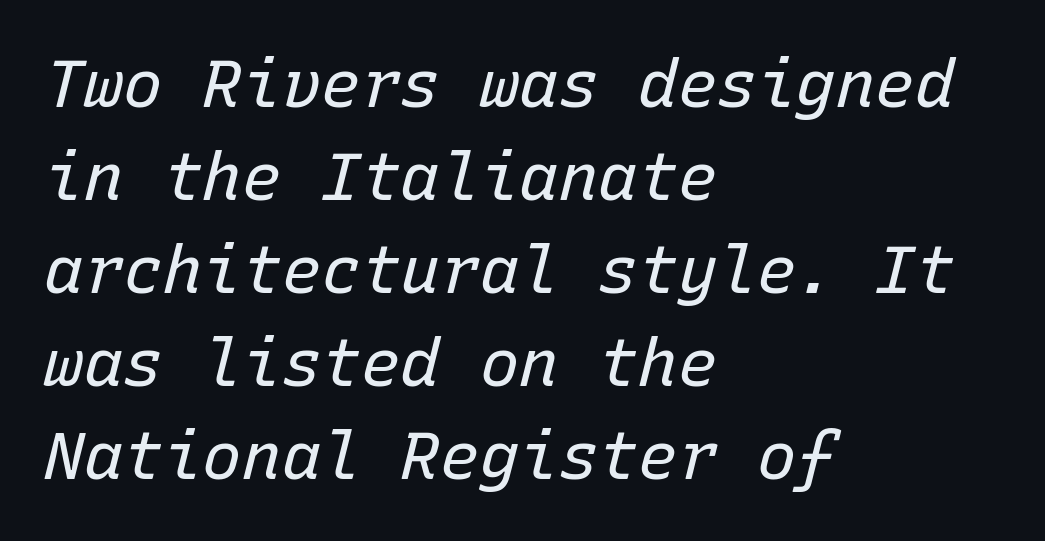
All the whitespace from short lines collects on the right. Is the type heavy? It reads as light-to-regular instead. Does extra space separate the letters? No, they use regular spacing. Each letter, wide or thin by design, is forced into the same width here.
